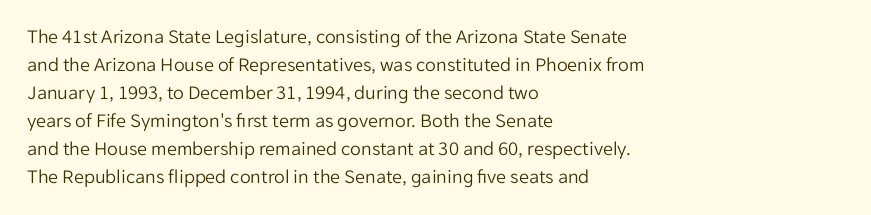
Q: Is the text bold? A: No.
Q: Is the text italic (slanted)? A: No, it is upright.
Q: Is the text underlined? A: No.
Q: How is the paragraph aligned? A: Left-aligned.
Q: Is the spacing between letters normal or unusually wide? A: Normal.
Q: Is the spacing between lines tight, normal or loose? A: Normal.
